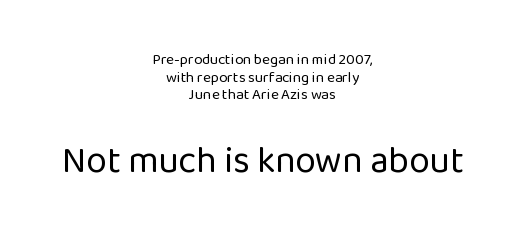
The image shows 37 px regular-weight sans-serif type, upright; set centered, line spacing 1.18x, normal letter spacing, not underlined; the second (bottom) block is 2.47x larger; low stroke contrast and a medium x-height.
